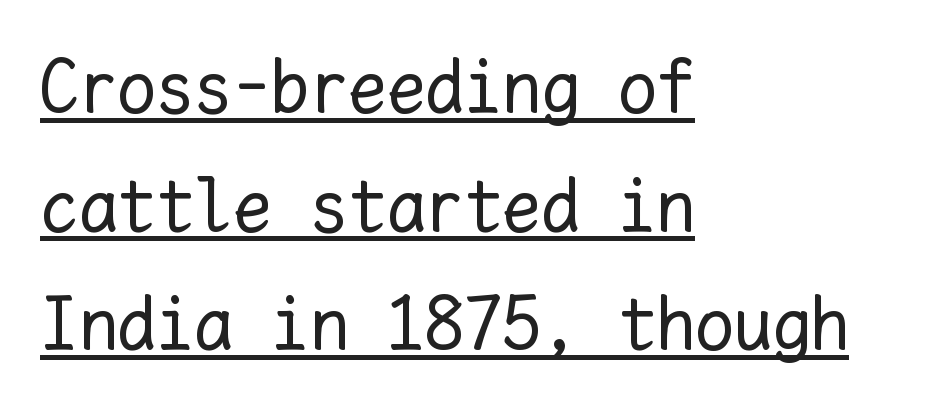
{"italic": "no", "bold": "no", "weight": "regular", "width": "normal", "stroke_contrast": "low", "x_height": "medium", "monospaced": "yes", "underline": "yes", "align": "left", "line_spacing": "normal", "line_spacing_ratio": 1.54, "letter_spacing": "normal", "letter_spacing_em": 0.0, "glyph_px": 77}
